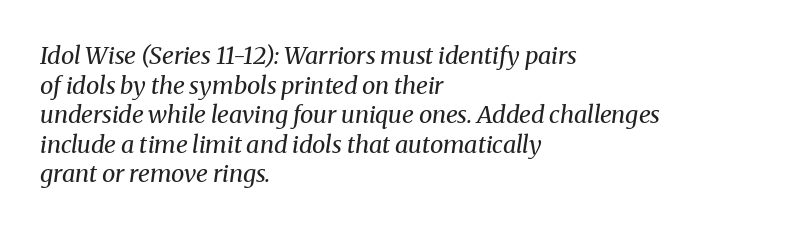
Q: Is the text bold? A: No.
Q: Is the text italic (slanted)? A: Yes, it leans right by about 8 degrees.
Q: Is the text underlined? A: No.
Q: How is the paragraph aligned? A: Left-aligned.
Q: Is the spacing between letters normal or unusually wide? A: Normal.
